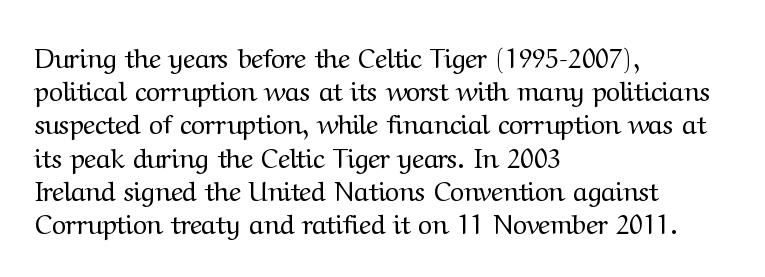
Q: Is the text bold? A: No.
Q: Is the text italic (slanted)? A: No, it is upright.
Q: Is the text underlined? A: No.
Q: How is the paragraph aligned? A: Left-aligned.
Q: Is the spacing between letters normal or unusually wide? A: Normal.
